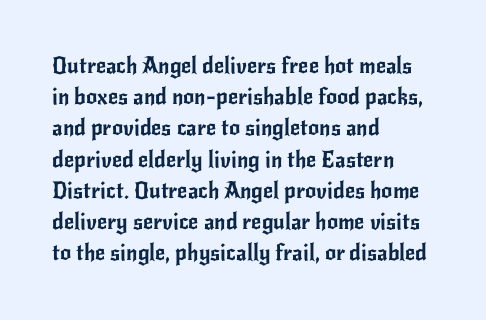
Q: Is the text italic (slanted)? A: No, it is upright.
Q: Is the text underlined? A: No.
Q: How is the paragraph aligned? A: Left-aligned.
Q: Is the spacing between letters normal or unusually wide? A: Normal.
Q: Is the spacing between lines tight, normal or loose? A: Normal.
